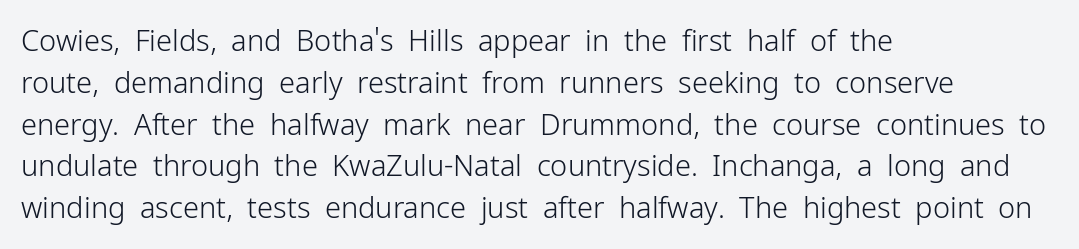
Q: Is the text bold? A: No.
Q: Is the text italic (slanted)? A: No, it is upright.
Q: Is the typeface a serif or a sans-serif typeface? A: Sans-serif.
Q: Is the text underlined? A: No.
Q: How is the paragraph aligned? A: Left-aligned.
Q: Is the spacing between letters normal or unusually wide? A: Normal.
Q: Is the spacing between lines tight, normal or loose? A: Normal.
Q: Width (condensed, normal, or wide)? A: Normal.
Q: Stroke contrast? A: Low.
Q: x-height? A: Medium.
Q: Monospaced? A: No.
